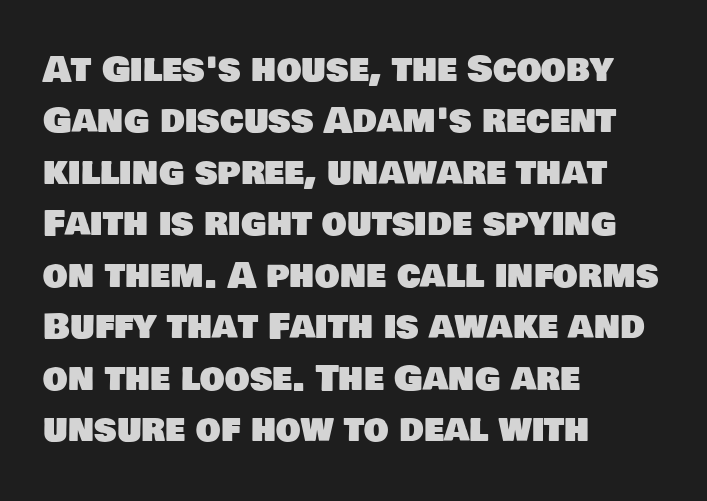
{"serif": "no", "width": "normal", "stroke_contrast": "low", "x_height": "large", "monospaced": "no", "underline": "no", "align": "left", "line_spacing": "normal", "line_spacing_ratio": 1.47, "letter_spacing": "normal", "letter_spacing_em": 0.0, "glyph_px": 35}
